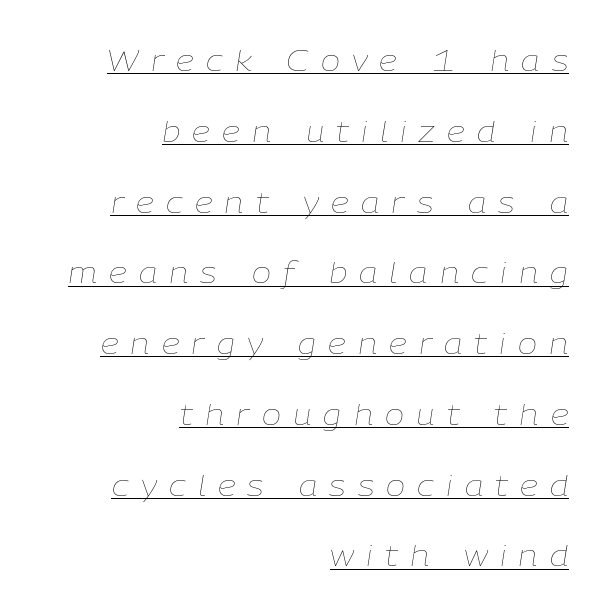
Q: Is the text bold? A: No.
Q: Is the text italic (slanted)? A: Yes, it leans right by about 9 degrees.
Q: Is the text underlined? A: Yes.
Q: How is the paragraph aligned? A: Right-aligned.
Q: Is the spacing between letters normal or unusually wide? A: Unusually wide.
Q: Is the spacing between lines tight, normal or loose? A: Loose.
Q: Width (condensed, normal, or wide)? A: Normal.
Q: Stroke contrast? A: Low.
Q: x-height? A: Medium.
Q: Monospaced? A: No.
